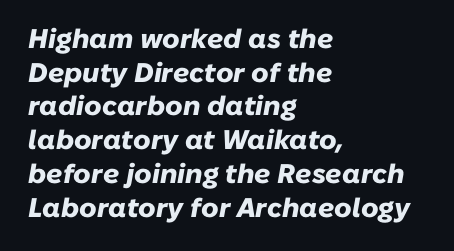
The image shows 27 px bold type, italic (leaning right); set left-aligned, normal line spacing (1.25x), normal letter spacing, not underlined.
